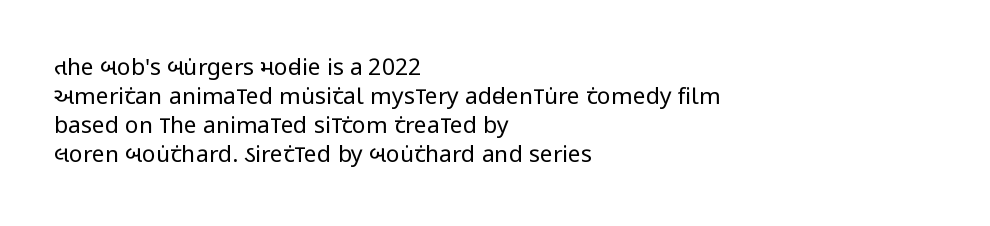
Q: Is the text bold? A: No.
Q: Is the text italic (slanted)? A: No, it is upright.
Q: Is the text underlined? A: No.
Q: How is the paragraph aligned? A: Left-aligned.
Q: Is the spacing between letters normal or unusually wide? A: Normal.
Q: Is the spacing between lines tight, normal or loose? A: Normal.
